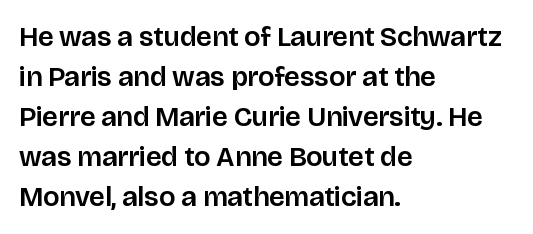
{"serif": "no", "italic": "no", "width": "normal", "stroke_contrast": "low", "x_height": "large", "monospaced": "no", "underline": "no", "align": "left", "line_spacing": "normal", "line_spacing_ratio": 1.43, "letter_spacing": "normal", "letter_spacing_em": 0.0, "glyph_px": 28}
